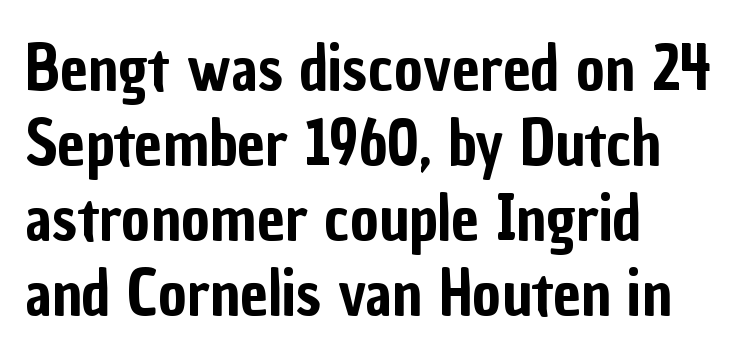
{"serif": "no", "italic": "no", "width": "condensed", "stroke_contrast": "low", "x_height": "medium", "monospaced": "no", "underline": "no", "align": "left", "line_spacing_ratio": 1.21, "letter_spacing": "normal", "letter_spacing_em": 0.0, "glyph_px": 62}
